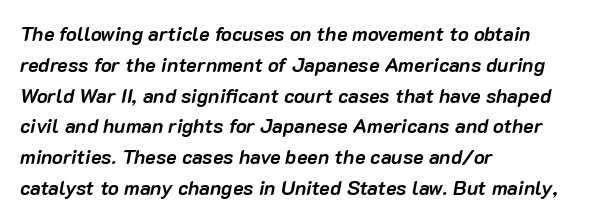
{"italic": "yes", "lean": "right", "slant_degrees": 10, "bold": "yes", "underline": "no", "align": "left", "line_spacing": "normal", "line_spacing_ratio": 1.54, "letter_spacing": "normal", "letter_spacing_em": 0.0, "glyph_px": 20}
